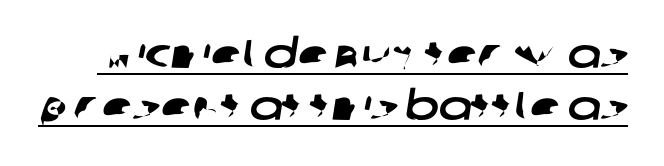
Q: Is the typeface a serif or a sans-serif typeface? A: Sans-serif.
Q: Is the text underlined? A: Yes.
Q: Is the spacing between letters normal or unusually wide? A: Normal.
Q: Is the spacing between lines tight, normal or loose? A: Normal.
Q: Width (condensed, normal, or wide)? A: Wide.
Q: Stroke contrast? A: Low.
Q: x-height? A: Large.
Q: Monospaced? A: No.
